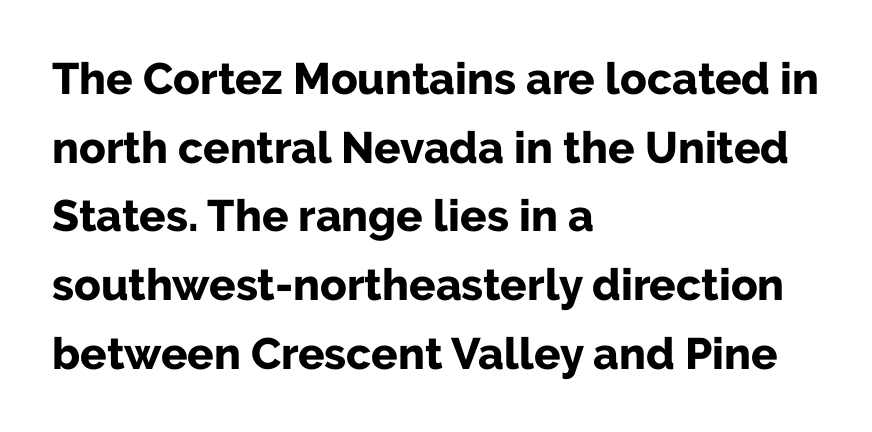
The image shows 44 px bold sans-serif type, upright; set left-aligned, normal line spacing (1.56x), normal letter spacing, not underlined; low stroke contrast and a medium x-height.
